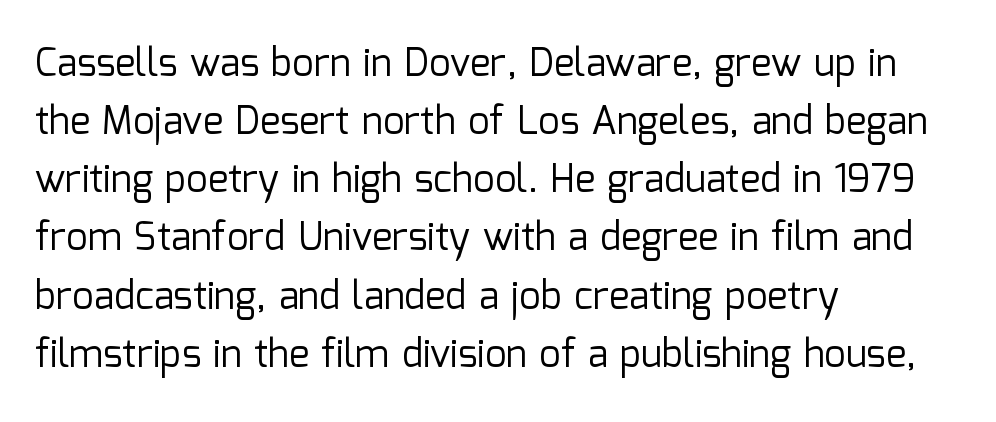
{"serif": "no", "italic": "no", "bold": "no", "weight": "regular", "width": "normal", "stroke_contrast": "low", "x_height": "medium", "monospaced": "no", "underline": "no", "align": "left", "line_spacing": "normal", "line_spacing_ratio": 1.53, "letter_spacing": "normal", "letter_spacing_em": 0.0, "glyph_px": 38}
